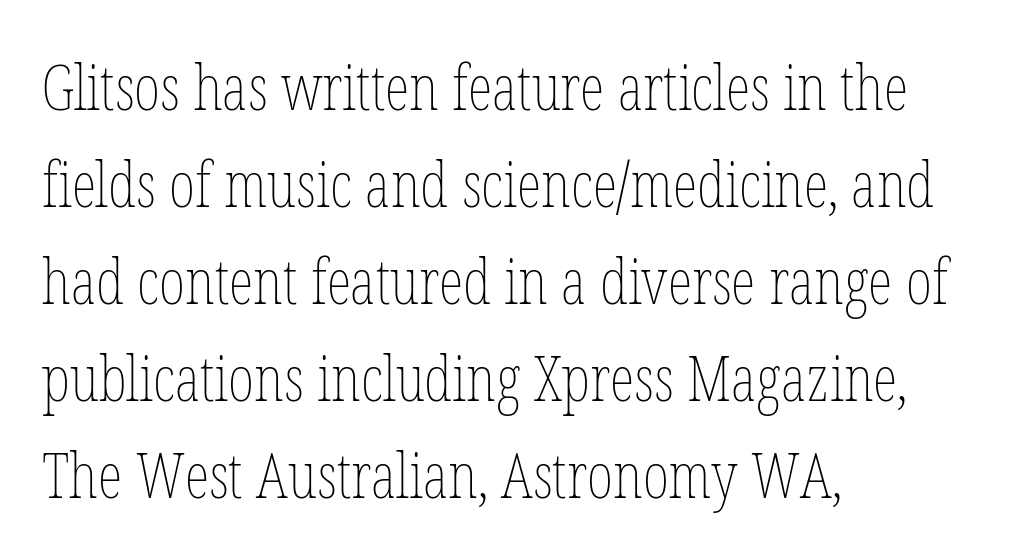
{"italic": "no", "bold": "no", "weight": "thin", "width": "condensed", "stroke_contrast": "low", "x_height": "medium", "monospaced": "no", "underline": "no", "align": "left", "line_spacing": "normal", "line_spacing_ratio": 1.54, "letter_spacing": "normal", "letter_spacing_em": 0.0, "glyph_px": 63}
